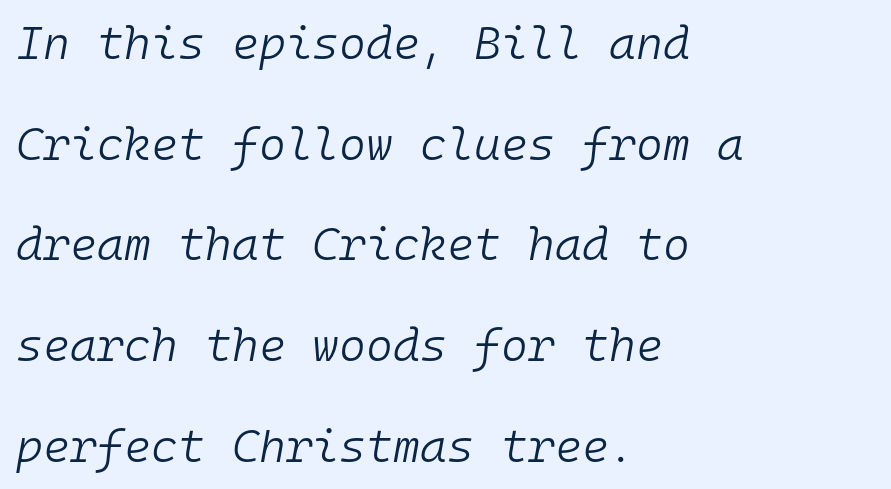
Q: Is the text bold? A: No.
Q: Is the text italic (slanted)? A: Yes, it leans right by about 10 degrees.
Q: Is the text underlined? A: No.
Q: How is the paragraph aligned? A: Left-aligned.
Q: Is the spacing between letters normal or unusually wide? A: Normal.
Q: Is the spacing between lines tight, normal or loose? A: Loose.
Q: Width (condensed, normal, or wide)? A: Normal.
Q: Stroke contrast? A: Low.
Q: x-height? A: Medium.
Q: Monospaced? A: Yes.
